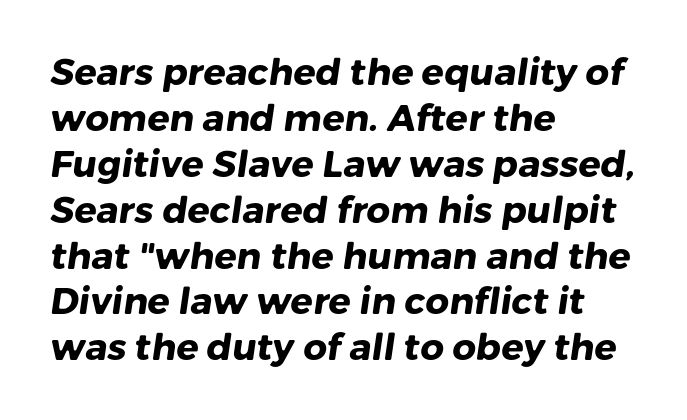
Q: Is the text bold? A: Yes.
Q: Is the typeface a serif or a sans-serif typeface? A: Sans-serif.
Q: Is the text underlined? A: No.
Q: How is the paragraph aligned? A: Left-aligned.
Q: Is the spacing between letters normal or unusually wide? A: Normal.
Q: Width (condensed, normal, or wide)? A: Normal.
Q: Stroke contrast? A: Low.
Q: x-height? A: Medium.
Q: Monospaced? A: No.
